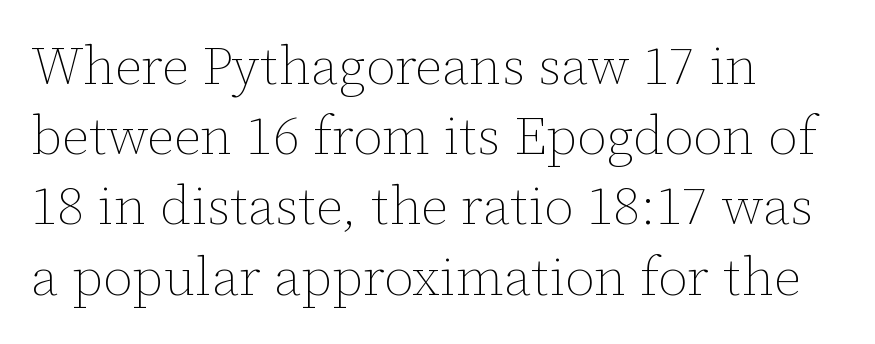
Line starts are locked; line ends wander. Honestly, the letter spacing is just normal — you wouldn't notice it. Normally led — the rows are evenly, conventionally spaced. Stems and bowls with no extra thickness — not bold. The letters advance in unequal steps, a hallmark of proportional type.
